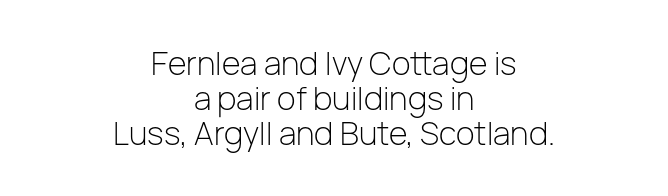
The font's upright variant was chosen for this text. Reading down the column, the eye jumps only a short way to each next line. Words float on clear page, feet unadorned. Caption: multi-line text, centered on the measure. This rendering employs a face without finishing strokes, i.e., a sans-serif. Vertical stems look standard width or narrower in stroke.
